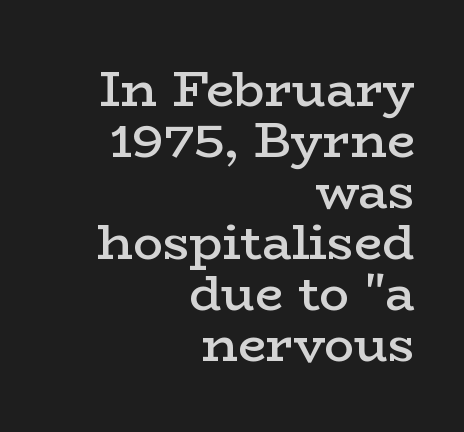
The image shows 50 px semibold, wide serif type, upright; set right-aligned, tight line spacing (1.02x), normal letter spacing, not underlined; low stroke contrast and a medium x-height.
